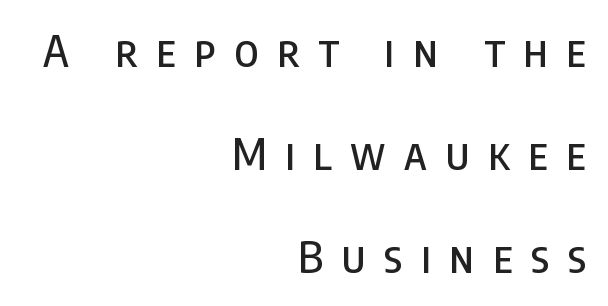
Q: Is the text italic (slanted)? A: No, it is upright.
Q: Is the typeface a serif or a sans-serif typeface? A: Sans-serif.
Q: Is the text underlined? A: No.
Q: How is the paragraph aligned? A: Right-aligned.
Q: Is the spacing between letters normal or unusually wide? A: Unusually wide.
Q: Is the spacing between lines tight, normal or loose? A: Loose.
Q: Width (condensed, normal, or wide)? A: Condensed.
Q: Stroke contrast? A: Low.
Q: x-height? A: Large.
Q: Monospaced? A: No.
